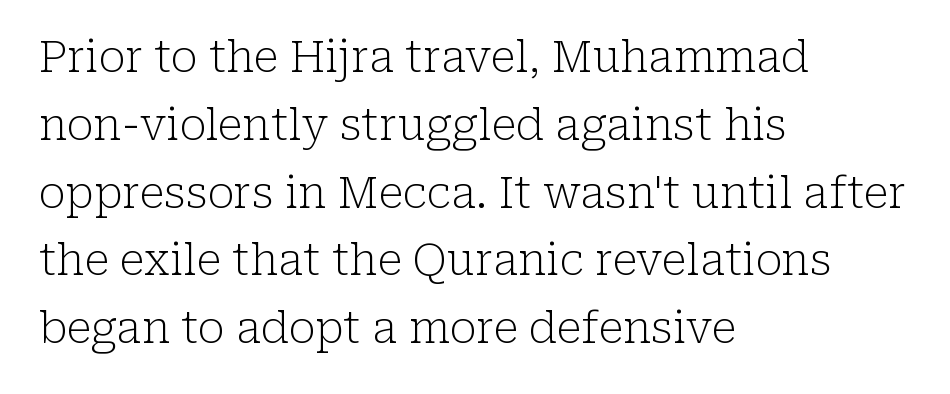
{"serif": "yes", "italic": "no", "bold": "no", "weight": "light", "width": "normal", "stroke_contrast": "low", "x_height": "medium", "monospaced": "no", "underline": "no", "align": "left", "line_spacing": "normal", "line_spacing_ratio": 1.54, "letter_spacing": "normal", "letter_spacing_em": 0.0, "glyph_px": 44}
